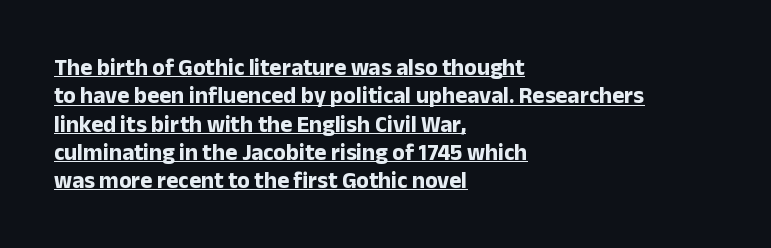
{"italic": "no", "bold": "yes", "underline": "yes", "align": "left", "line_spacing_ratio": 1.23, "letter_spacing": "normal", "letter_spacing_em": 0.0, "glyph_px": 23}
